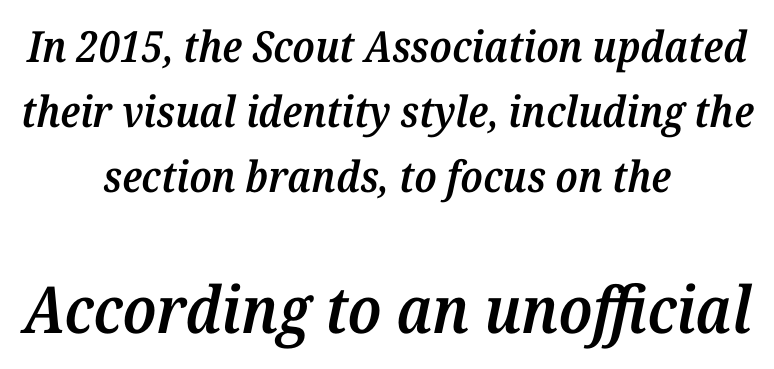
{"serif": "yes", "italic": "yes", "lean": "right", "slant_degrees": 12, "bold": "semi", "weight": "semibold", "width": "normal", "stroke_contrast": "medium", "x_height": "medium", "monospaced": "no", "underline": "no", "align": "center", "line_spacing": "normal", "line_spacing_ratio": 1.51, "letter_spacing": "normal", "letter_spacing_em": 0.0, "larger_block": "second", "size_ratio": 1.51, "glyph_px": 65}
